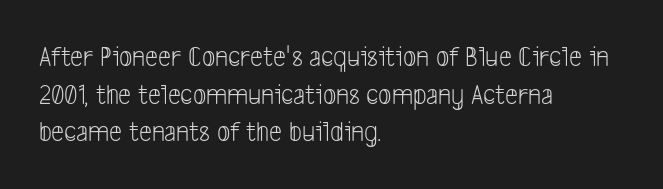
{"serif": "no", "bold": "no", "weight": "light", "width": "condensed", "stroke_contrast": "low", "x_height": "medium", "monospaced": "no", "underline": "no", "align": "left", "line_spacing": "normal", "line_spacing_ratio": 1.3, "letter_spacing": "normal", "letter_spacing_em": 0.0, "glyph_px": 29}
